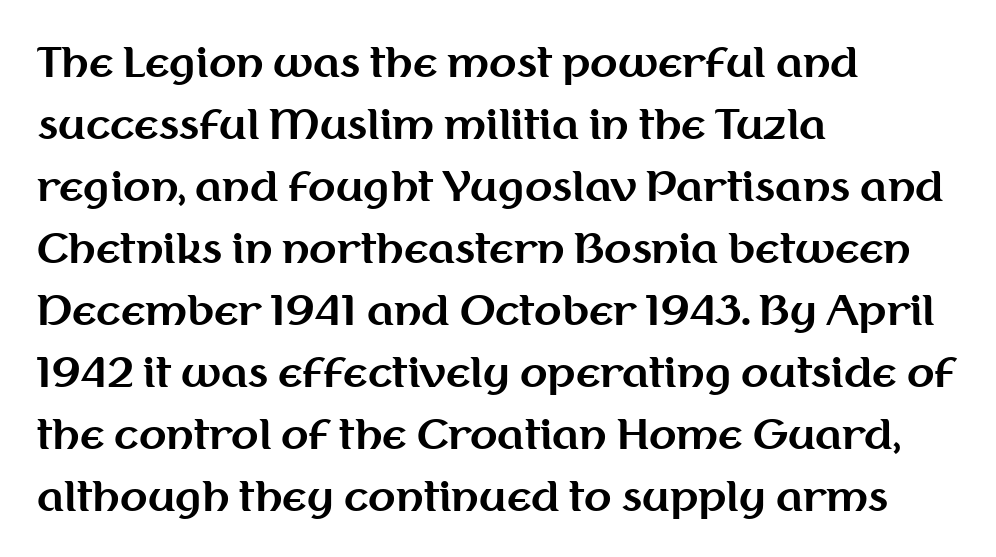
Q: Is the text bold? A: Yes.
Q: Is the text italic (slanted)? A: No, it is upright.
Q: Is the typeface a serif or a sans-serif typeface? A: Sans-serif.
Q: Is the text underlined? A: No.
Q: How is the paragraph aligned? A: Left-aligned.
Q: Is the spacing between letters normal or unusually wide? A: Normal.
Q: Is the spacing between lines tight, normal or loose? A: Normal.
Q: Width (condensed, normal, or wide)? A: Normal.
Q: Stroke contrast? A: Medium.
Q: x-height? A: Medium.
Q: Monospaced? A: No.
